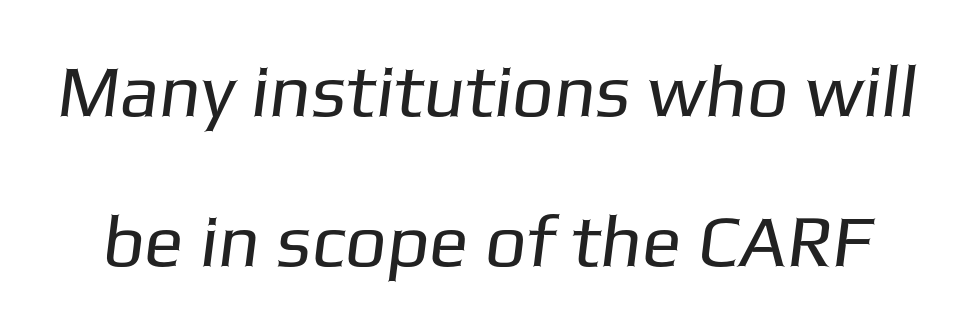
Q: Is the text bold? A: No.
Q: Is the typeface a serif or a sans-serif typeface? A: Sans-serif.
Q: Is the text underlined? A: No.
Q: Is the spacing between letters normal or unusually wide? A: Normal.
Q: Is the spacing between lines tight, normal or loose? A: Loose.
Q: Width (condensed, normal, or wide)? A: Normal.
Q: Stroke contrast? A: Low.
Q: x-height? A: Medium.
Q: Monospaced? A: No.
